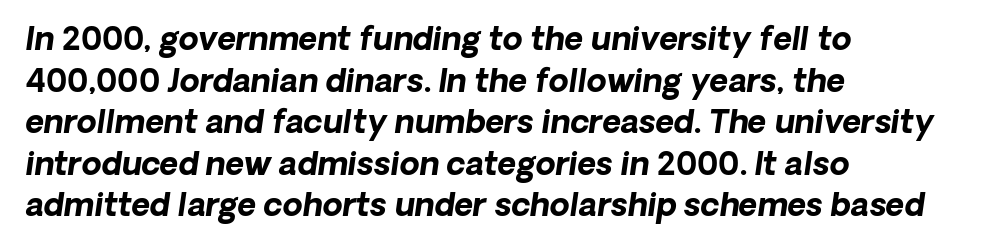
The image shows 32 px bold type, italic (leaning right); set left-aligned, normal line spacing (1.3x), normal letter spacing, not underlined; low stroke contrast and a medium x-height.
